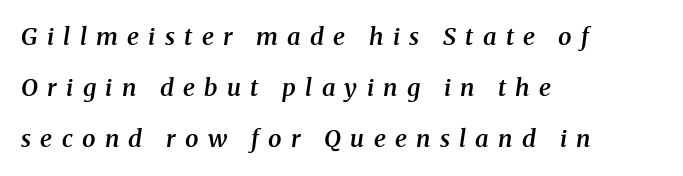
Q: Is the text bold? A: Semi-bold.
Q: Is the text italic (slanted)? A: Yes, it leans right by about 8 degrees.
Q: Is the text underlined? A: No.
Q: How is the paragraph aligned? A: Left-aligned.
Q: Is the spacing between letters normal or unusually wide? A: Unusually wide.
Q: Is the spacing between lines tight, normal or loose? A: Loose.
